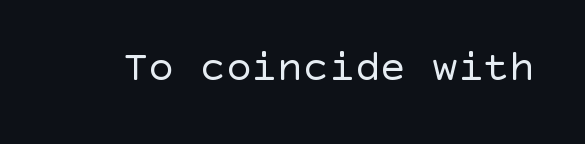
Posture: upright roman. Rule under the text: the space is simply empty. These glyphs show unthickened strokes, regular width or finer. Compared with typical body copy, the letter spacing here is the same. Regarding serifs, this sample does without them.
